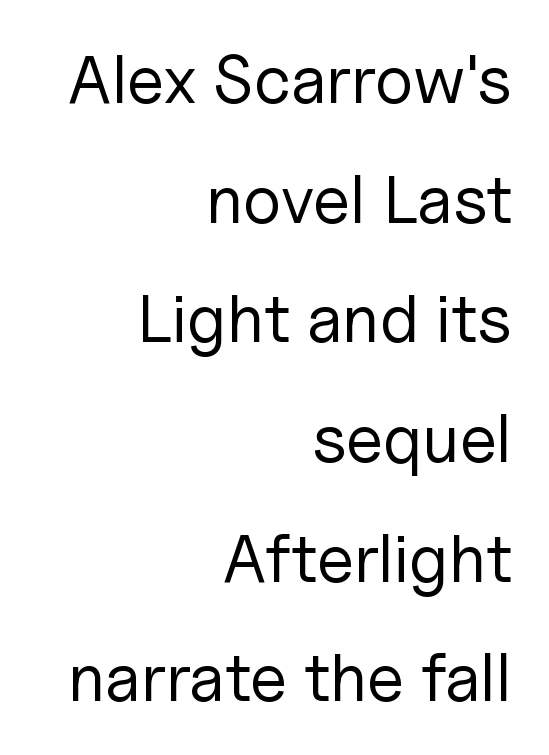
Does the lettering tilt? It doesn't — this is upright. The lines are quadded right. The letters advance in unequal steps, a hallmark of proportional type. The rendering shows plain stroke endings on the letterforms — a sans-serif design. Bare-footed words on every line.
